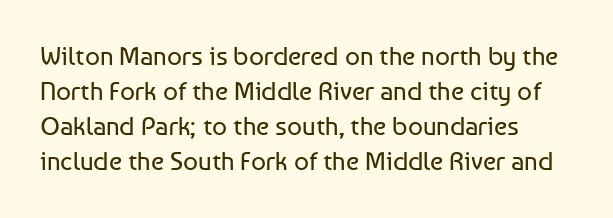
Q: Is the text bold? A: No.
Q: Is the text italic (slanted)? A: No, it is upright.
Q: Is the text underlined? A: No.
Q: How is the paragraph aligned? A: Left-aligned.
Q: Is the spacing between letters normal or unusually wide? A: Normal.
Q: Is the spacing between lines tight, normal or loose? A: Normal.
